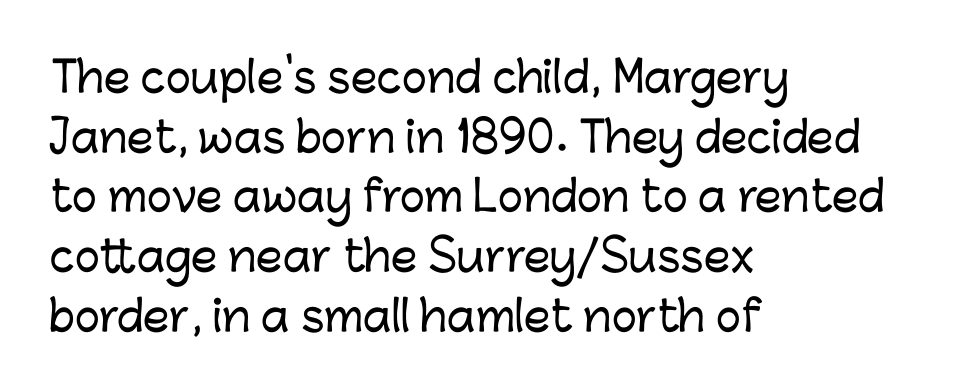
Stroke terminals: plain, sans-serif. Which margin do the lines hug? The left one — the right edge is uneven. Beneath every word, the page is bare. The passage shown is typed in a proportional face where columns would drift. Honestly, the letter spacing is just normal — you wouldn't notice it.
